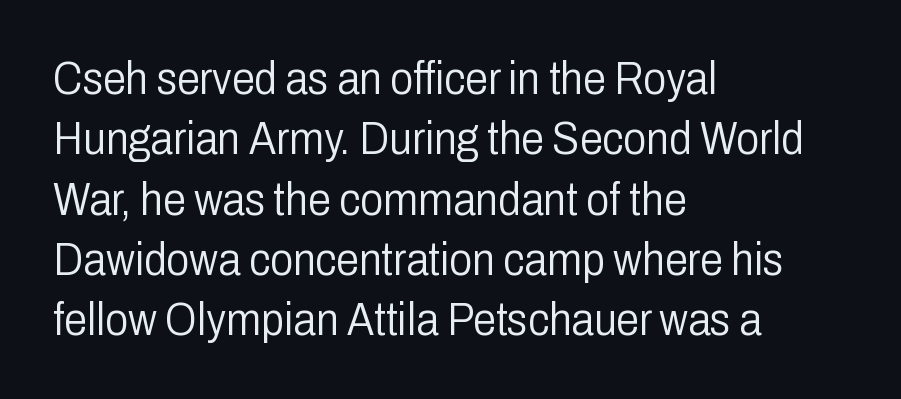
The image shows 46 px light, condensed sans-serif type, upright; set left-aligned, normal line spacing (1.31x), normal letter spacing, not underlined; low stroke contrast and a medium x-height.
